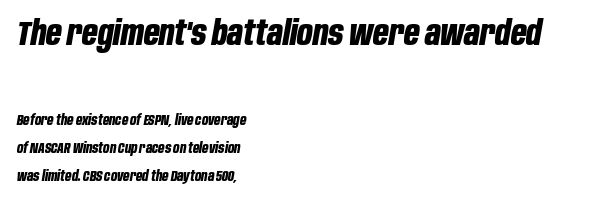
The rendering applies a slant to the glyphs. A student would notice the top passage is typeset larger than what follows. Heavy, bold letterforms. The space between consecutive lines is lavish. How are the letters spaced? Ordinarily, with no added tracking.
